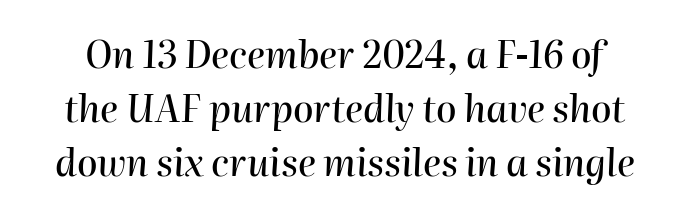
{"italic": "yes", "lean": "right", "slant_degrees": 2, "width": "normal", "stroke_contrast": "high", "x_height": "medium", "monospaced": "no", "underline": "no", "line_spacing": "normal", "line_spacing_ratio": 1.46, "letter_spacing": "normal", "letter_spacing_em": 0.0, "glyph_px": 37}
